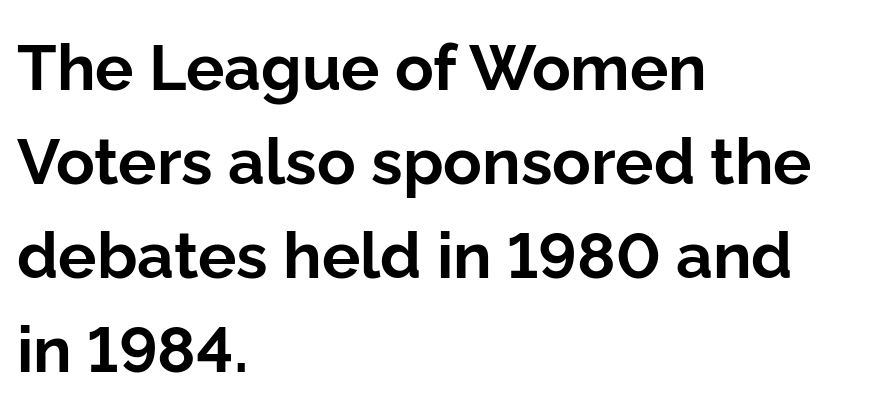
These lines are rendered in a variable-pitch font. The horizontal fit of the characters is conventional and even. Plenty of ink on the page — the face is bold. The characters display no serif detailing; their extremities are plain.
